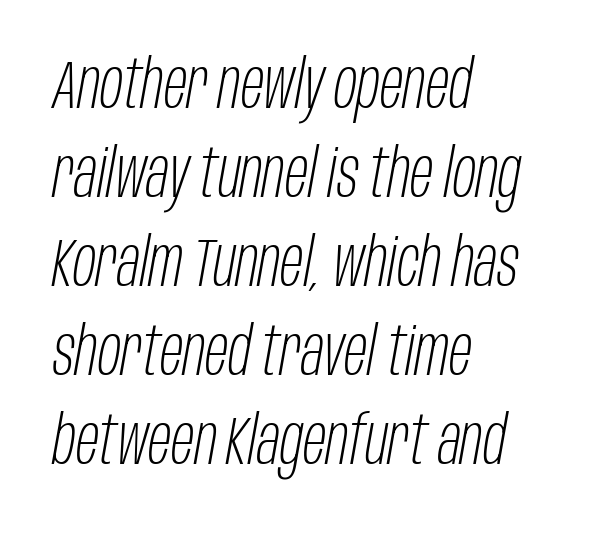
Q: Is the text bold? A: No.
Q: Is the text italic (slanted)? A: Yes, it leans right by about 10 degrees.
Q: Is the text underlined? A: No.
Q: How is the paragraph aligned? A: Left-aligned.
Q: Is the spacing between letters normal or unusually wide? A: Normal.
Q: Is the spacing between lines tight, normal or loose? A: Normal.
Q: Width (condensed, normal, or wide)? A: Condensed.
Q: Stroke contrast? A: Low.
Q: x-height? A: Large.
Q: Monospaced? A: No.
